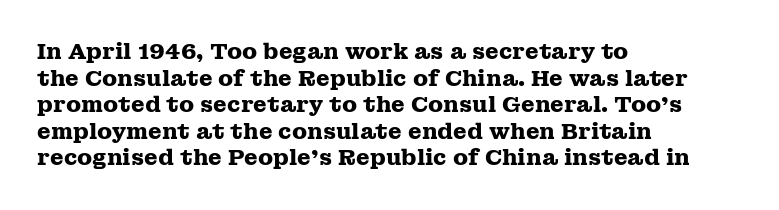
Which margin do the lines hug? The left one — the right edge is uneven. Weight check: bold — yes, fully. Tracking here is standard; glyphs follow each other at the usual distance. Unlike italic type, these characters show no tilt at all. Just letters on the line, the space beneath them empty.
